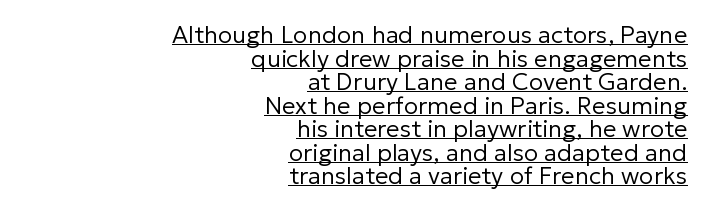
Q: Is the text bold? A: No.
Q: Is the text italic (slanted)? A: No, it is upright.
Q: Is the text underlined? A: Yes.
Q: How is the paragraph aligned? A: Right-aligned.
Q: Is the spacing between letters normal or unusually wide? A: Normal.
Q: Is the spacing between lines tight, normal or loose? A: Tight.
